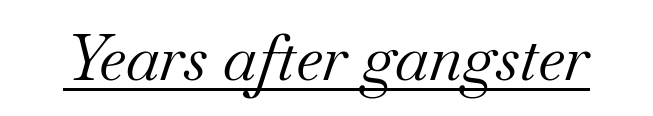
The image shows 63 px regular-weight serif type, italic (leaning right); set normal letter spacing, underlined; medium stroke contrast and a small x-height.
